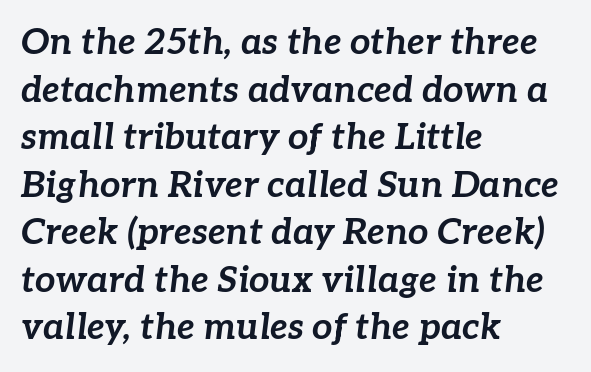
The image shows 36 px bold type, italic (leaning right); set left-aligned, normal line spacing (1.32x), normal letter spacing, not underlined; low stroke contrast and a medium x-height.
